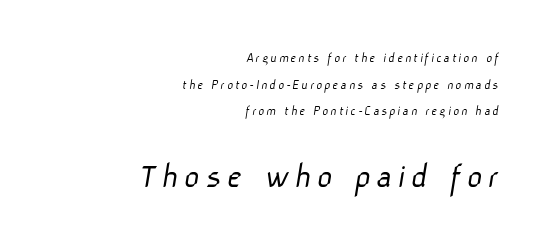
The typeface has the unassuming heft of standard copy or less. Here the second block reads like a headline and the first like body copy. The passage shown is typeset with a sans-serif family. The rag falls on the left side of this text block. Type without underlining.
